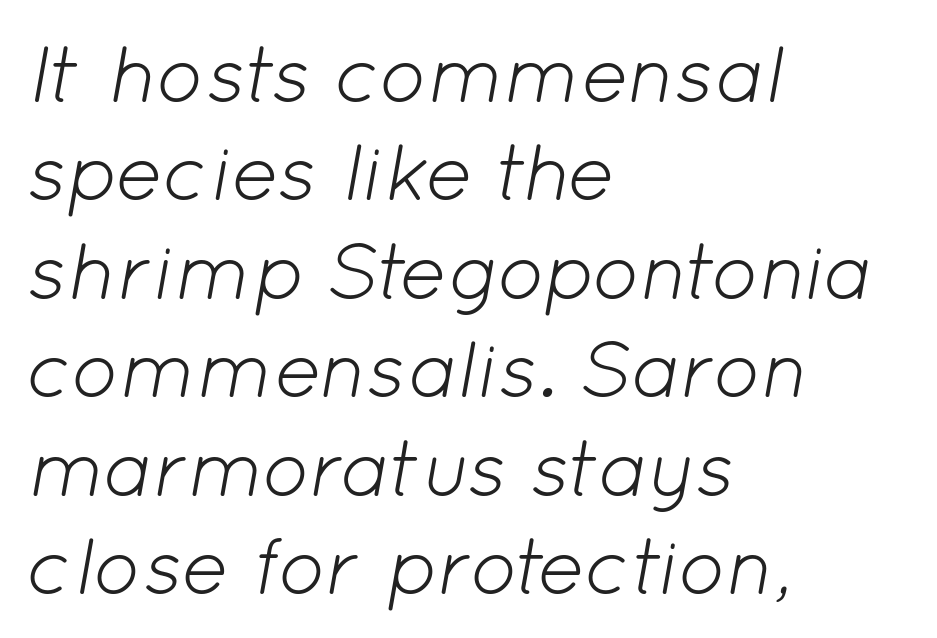
The image shows 80 px light type, italic (leaning right); set left-aligned, line spacing 1.23x, normal letter spacing, not underlined; low stroke contrast and a medium x-height.
